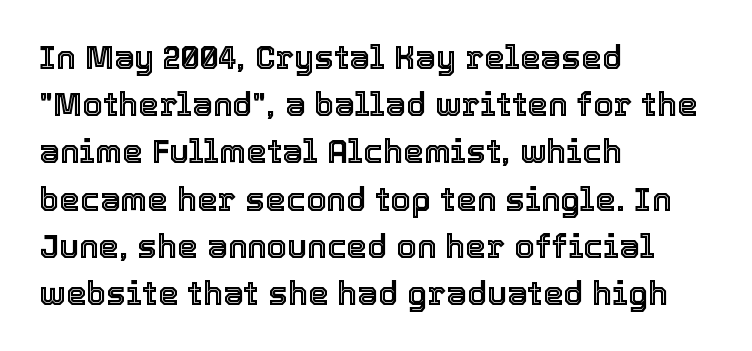
Q: Is the text italic (slanted)? A: No, it is upright.
Q: Is the text underlined? A: No.
Q: How is the paragraph aligned? A: Left-aligned.
Q: Is the spacing between letters normal or unusually wide? A: Normal.
Q: Is the spacing between lines tight, normal or loose? A: Normal.
Q: Width (condensed, normal, or wide)? A: Normal.
Q: x-height? A: Medium.
Q: Monospaced? A: No.
